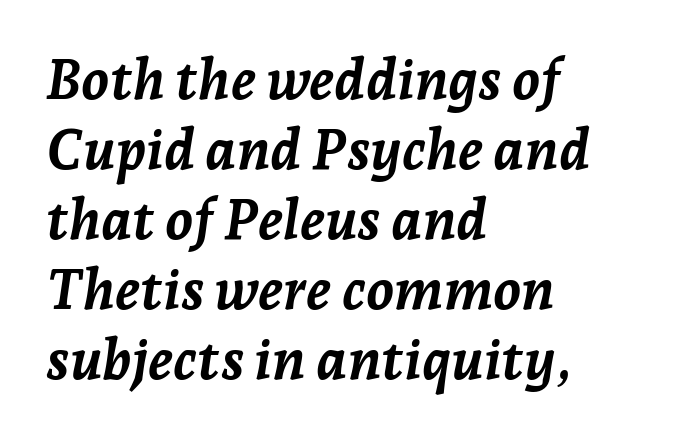
{"italic": "yes", "lean": "right", "slant_degrees": 7, "bold": "yes", "weight": "semibold", "width": "normal", "stroke_contrast": "low", "x_height": "medium", "monospaced": "no", "underline": "no", "align": "left", "line_spacing": "normal", "line_spacing_ratio": 1.25, "letter_spacing": "normal", "letter_spacing_em": 0.0, "glyph_px": 56}
